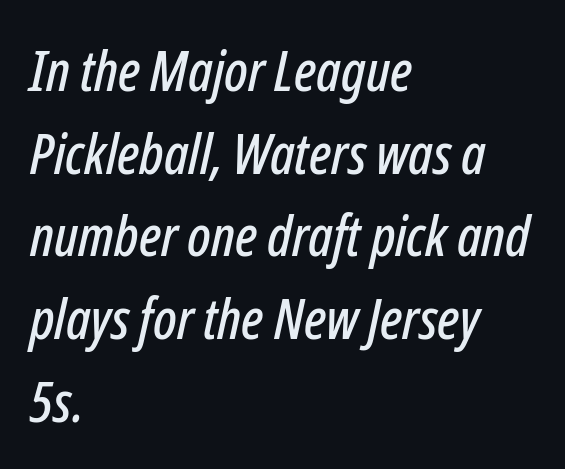
The image shows 57 px condensed type, italic (leaning right); set left-aligned, normal line spacing (1.45x), normal letter spacing, not underlined; low stroke contrast and a medium x-height.
